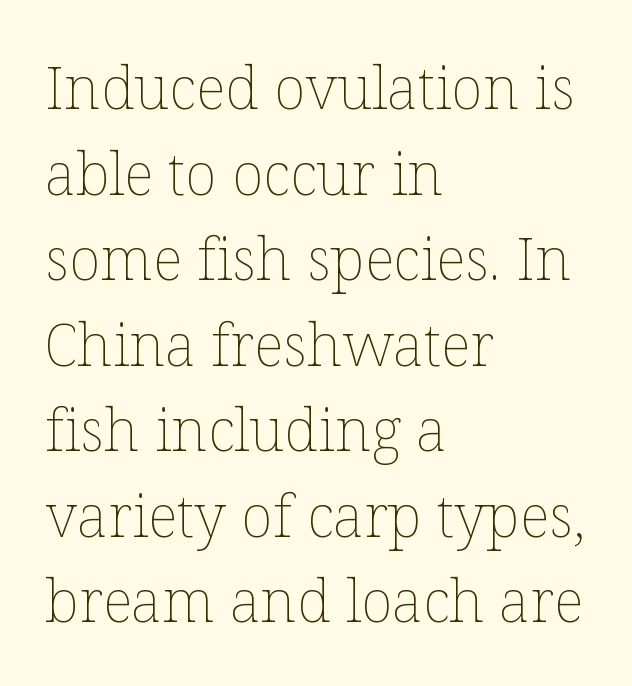
Baseline-to-baseline distance is the conventional proportion of letter height. There is no visible air inserted between adjacent glyphs. Honestly, there is no underline to notice here at all. The typesetter chose a ragged-right arrangement here. Posture: straight, roman, zero tilt.
